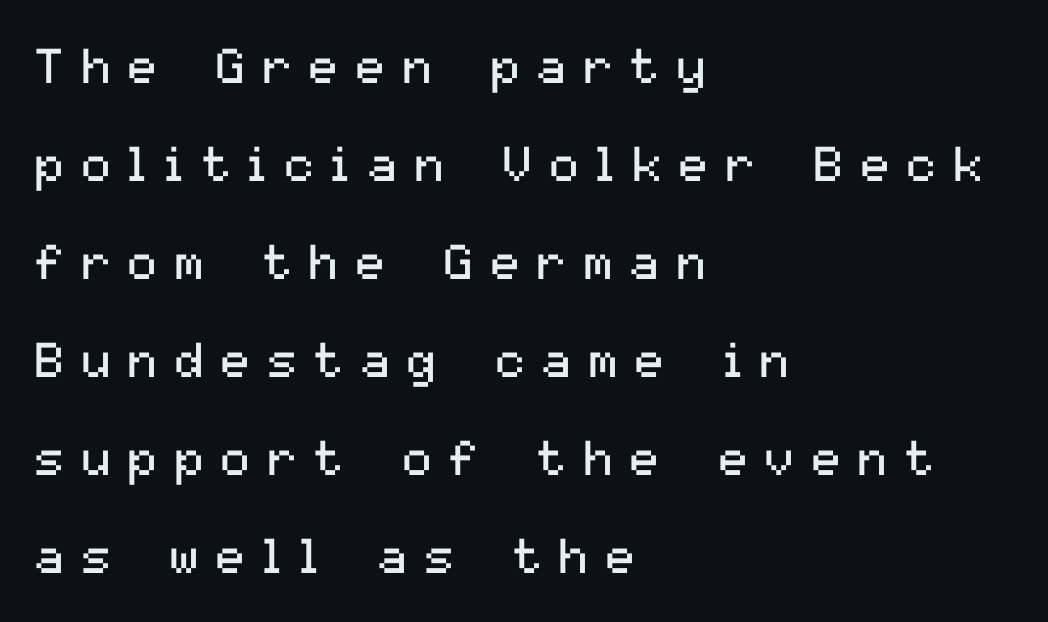
{"serif": "no", "italic": "no", "bold": "no", "weight": "regular", "width": "normal", "stroke_contrast": "medium", "x_height": "medium", "monospaced": "no", "underline": "no", "align": "left", "line_spacing": "loose", "line_spacing_ratio": 2.0, "letter_spacing": "wide", "letter_spacing_em": 0.35, "glyph_px": 49}
